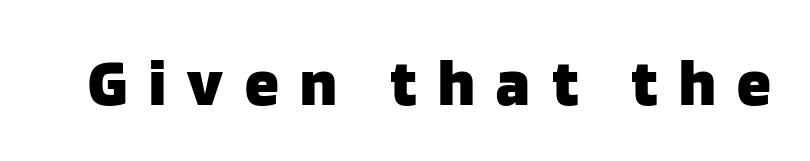
The image shows 68 px heavy sans-serif type, upright; set unusually wide letter spacing (+0.32 em), not underlined; low stroke contrast and a large x-height.
